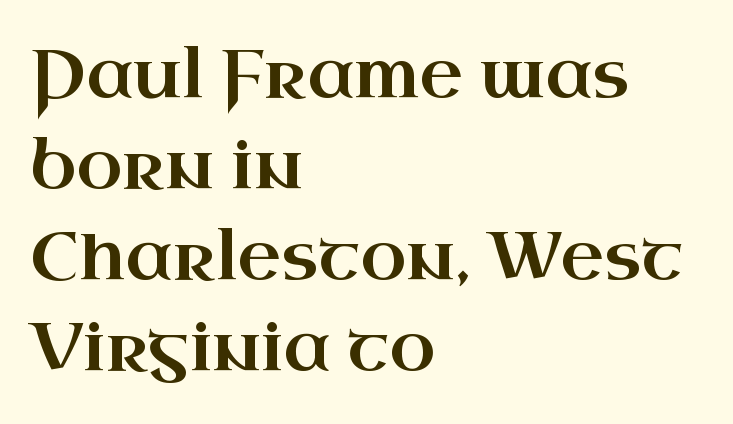
The image shows 67 px wide serif type, upright; set left-aligned, normal line spacing (1.36x), normal letter spacing, not underlined; high stroke contrast and a small x-height.
